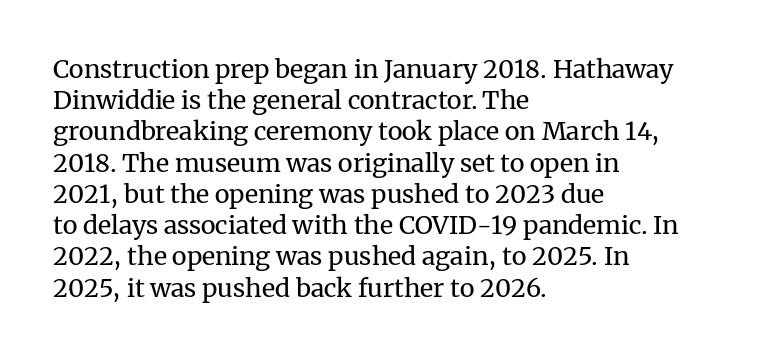
Spacing between characters is what you'd get straight out of the box. Ordinary non-slanted type is in use. The compositor pushed each line to the left boundary. Rows of type keep a routine distance in the vertical direction.
